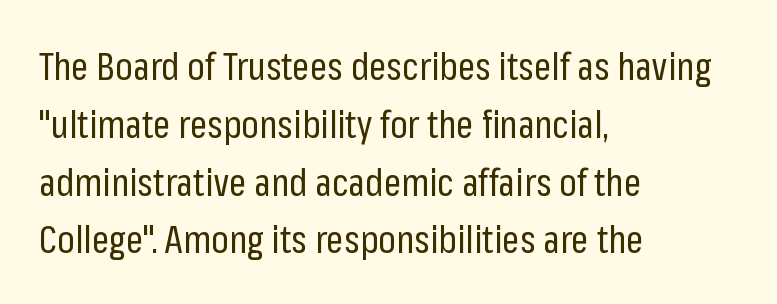
The image shows 38 px regular-weight, condensed sans-serif type, upright; set left-aligned, normal line spacing (1.52x), normal letter spacing, not underlined; low stroke contrast and a medium x-height.
